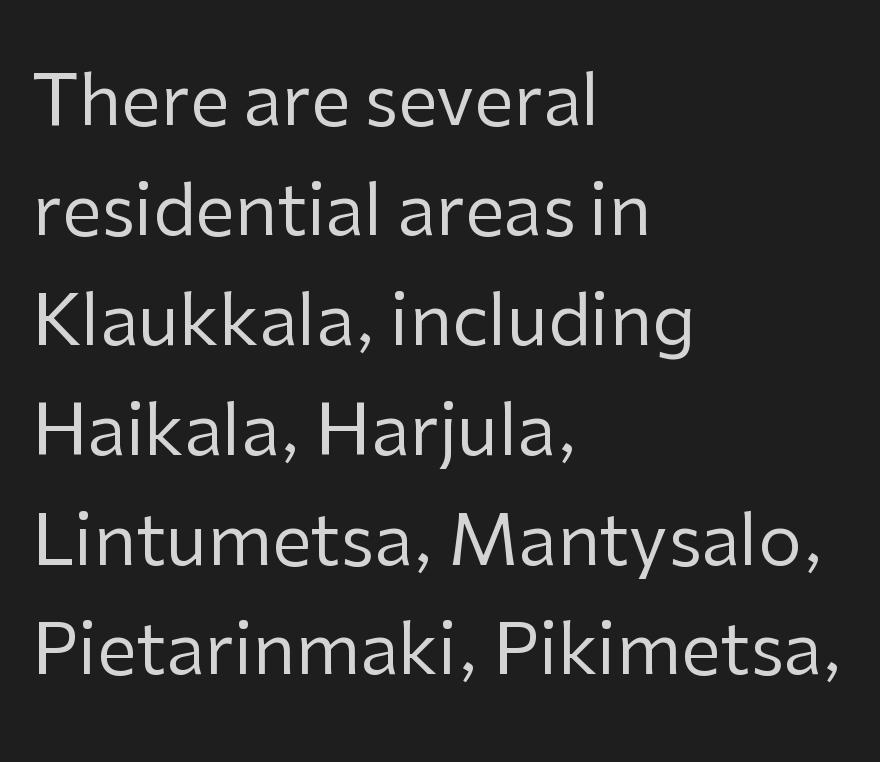
Nobody drew a line under any word here. Italic: no, the glyphs are upright roman. The setting favours the left margin, as ordinary paragraphs usually do. Does the leading feel generous? No, just average. Does extra space separate the letters? No, they use regular spacing. A typesetter would call this proportional, since set widths differ per character.
